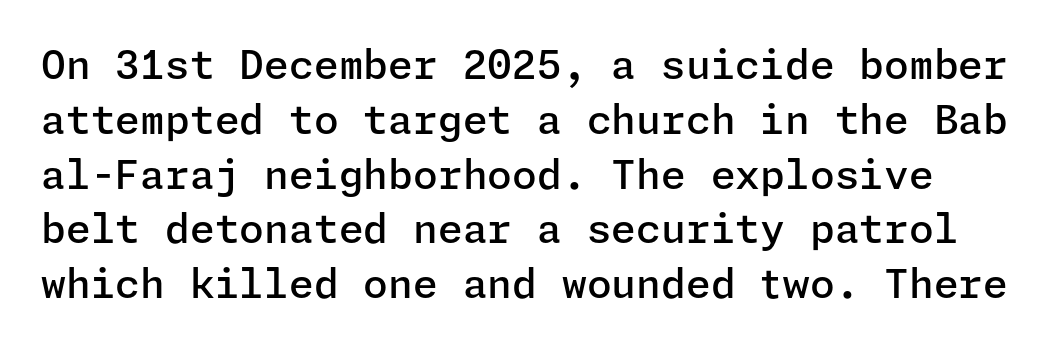
The glyphs are unaccompanied by any horizontal stroke below them. This is moderately heavy type, rendered in semibold. In terms of letterspacing, this is plain default setting. The rows are spaced the way most documents space them. In terms of letterform style, serifs are entirely absent.
